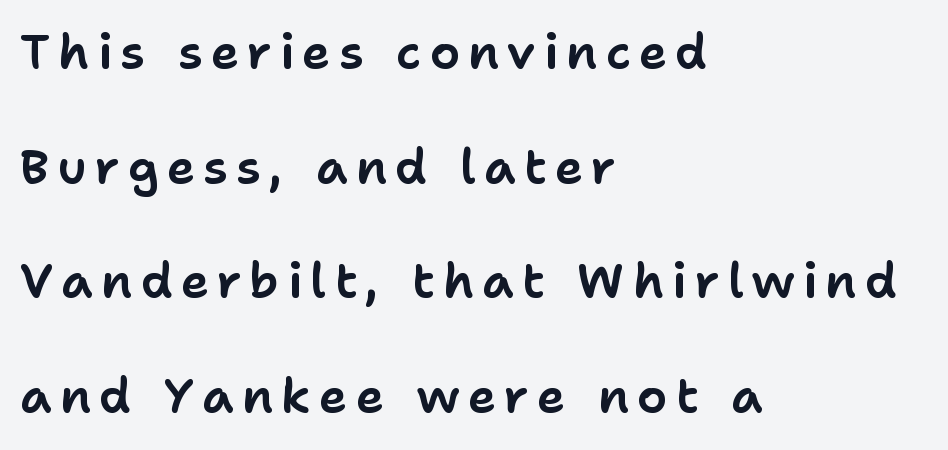
Q: Is the text italic (slanted)? A: No, it is upright.
Q: Is the typeface a serif or a sans-serif typeface? A: Sans-serif.
Q: Is the text underlined? A: No.
Q: How is the paragraph aligned? A: Left-aligned.
Q: Is the spacing between lines tight, normal or loose? A: Loose.
Q: Width (condensed, normal, or wide)? A: Normal.
Q: Stroke contrast? A: Low.
Q: x-height? A: Medium.
Q: Monospaced? A: No.
